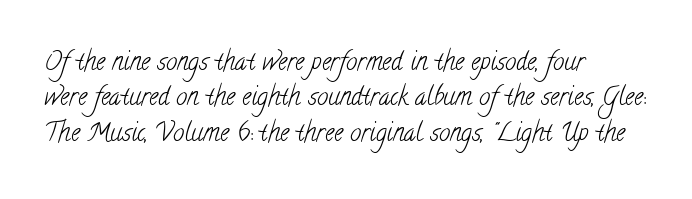
{"bold": "no", "underline": "no", "align": "left", "line_spacing": "normal", "line_spacing_ratio": 1.42, "letter_spacing": "normal", "letter_spacing_em": 0.0, "glyph_px": 25}
